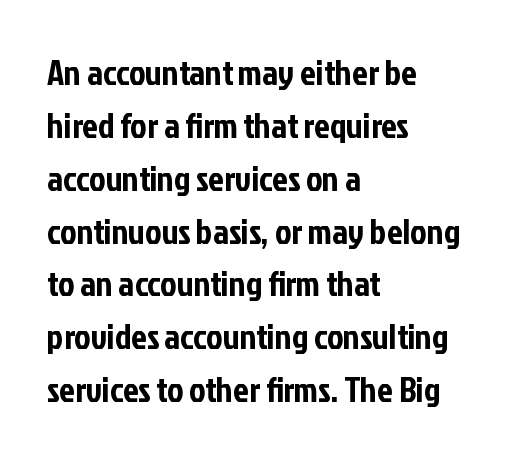
Q: Is the text italic (slanted)? A: No, it is upright.
Q: Is the typeface a serif or a sans-serif typeface? A: Sans-serif.
Q: Is the text underlined? A: No.
Q: How is the paragraph aligned? A: Left-aligned.
Q: Is the spacing between letters normal or unusually wide? A: Normal.
Q: Is the spacing between lines tight, normal or loose? A: Normal.
Q: Width (condensed, normal, or wide)? A: Condensed.
Q: Stroke contrast? A: Low.
Q: x-height? A: Medium.
Q: Monospaced? A: No.
